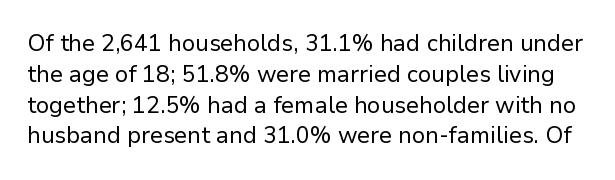
Compared with a typical body face, this is equally light or lighter still. Rule under the text: the space is simply empty. Characters follow at the spacing the type designer built in. Each new line begins a customary step beneath the previous one. Posture: vertical.
